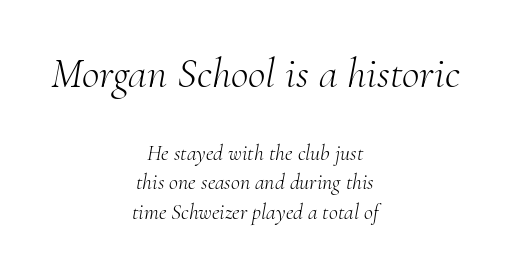
{"serif": "yes", "italic": "yes", "lean": "right", "slant_degrees": 10, "bold": "no", "weight": "light", "width": "normal", "stroke_contrast": "medium", "x_height": "small", "monospaced": "no", "underline": "no", "align": "center", "line_spacing": "normal", "line_spacing_ratio": 1.34, "letter_spacing": "normal", "letter_spacing_em": 0.0, "larger_block": "first", "size_ratio": 1.95, "glyph_px": 43}
